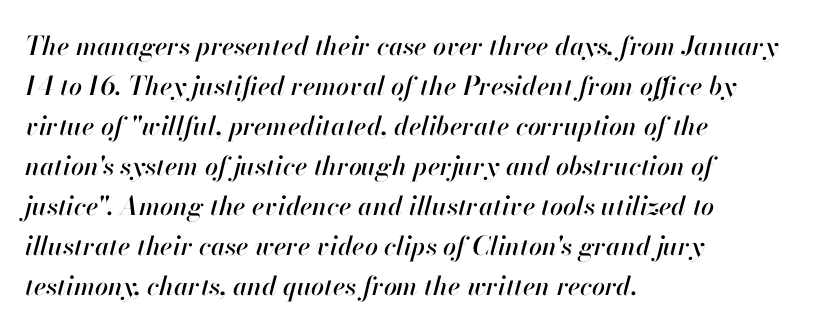
Any mark beneath the type? The region is blank. Italic: yes, the glyphs are oblique. Default kerning and tracking; the words read as compact shapes. Does the copy run flush right? No — it runs flush left. Whoever set this chose a conventional vertical rhythm.
